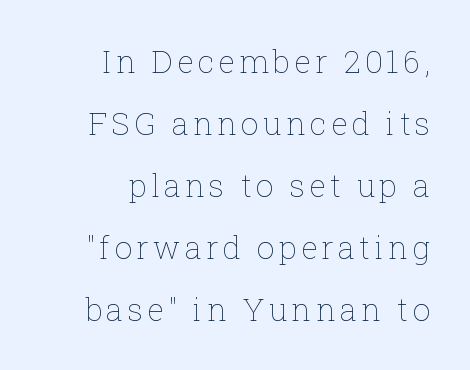
The face used here is proportionally spaced, like ordinary book or web type. The space directly below the letters is spotless. No italicization has been applied; the sample stays upright. Is the block centered? No — it sits flush against the right margin. This sample trades compactness for vertical openness between lines.
